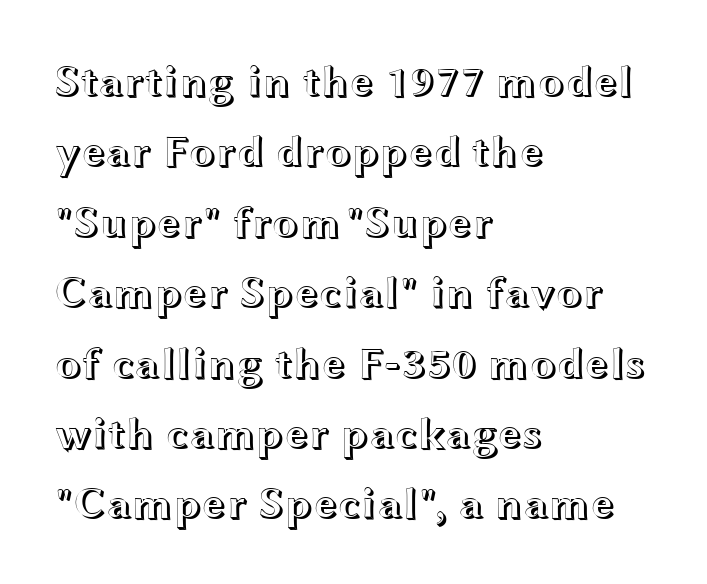
A typesetter would call this proportional, since set widths differ per character. Each new line begins a customary step beneath the previous one. Standard letterfit; no display-style spreading of the glyphs. Has an underline been added? It has not. The lettering stays uniformly vertical, giving the passage a roman look.
